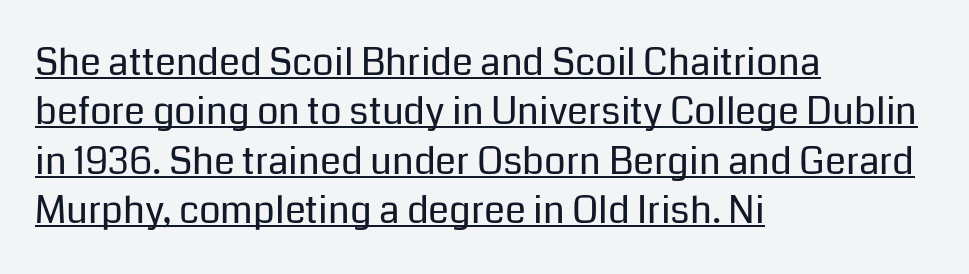
These lines are set flush left with a ragged right edge. Stroke thickness stays within the range of a standard reading face or lighter. Observe the ordinary spacing: letters are neighbours, not strangers. The passage shown is underscored from start to finish. Note the varied advance widths — an 'i' is clearly narrower than an 'm'. The font's upright variant was chosen for this text.
